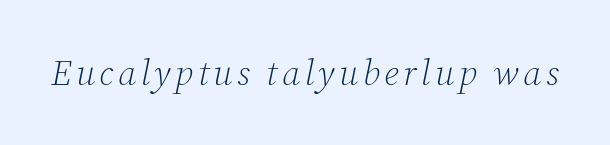
Q: Is the text bold? A: No.
Q: Is the text italic (slanted)? A: Yes, it leans right by about 12 degrees.
Q: Is the typeface a serif or a sans-serif typeface? A: Serif.
Q: Is the text underlined? A: No.
Q: Width (condensed, normal, or wide)? A: Normal.
Q: Stroke contrast? A: Low.
Q: x-height? A: Medium.
Q: Monospaced? A: No.
